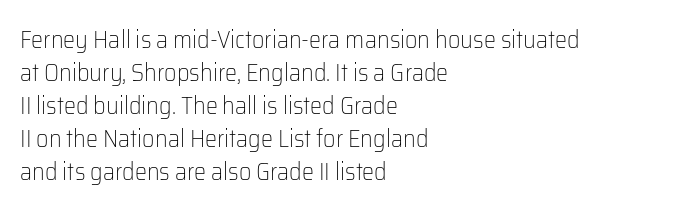
Horizontally, the lines are justified to the leading edge only. A roman cut, with each character standing at attention. The lines sit at an ordinary, default distance from one another. The font sits on the lighter half of the weight spectrum, regular included. Just letters on the line, the space beneath them empty. Standard letterfit; no display-style spreading of the glyphs.
